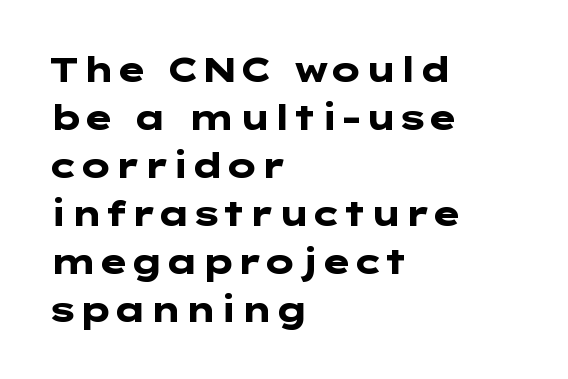
Vertical spacing — default. Is the block centered? No — it sits flush against the left margin. The face used here is rendered with its standard letterfit. Weight: bold. Rule under the text: the space is simply empty.
